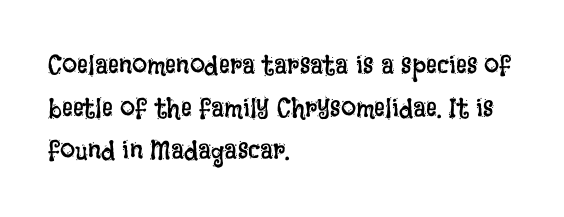
The ragged edge is on the right, which tells us the setting is flush left. Vertical strokes here are truly vertical. Heaviness? Minimal to ordinary, like unemphasized prose. Lines of text with bare space underneath.
